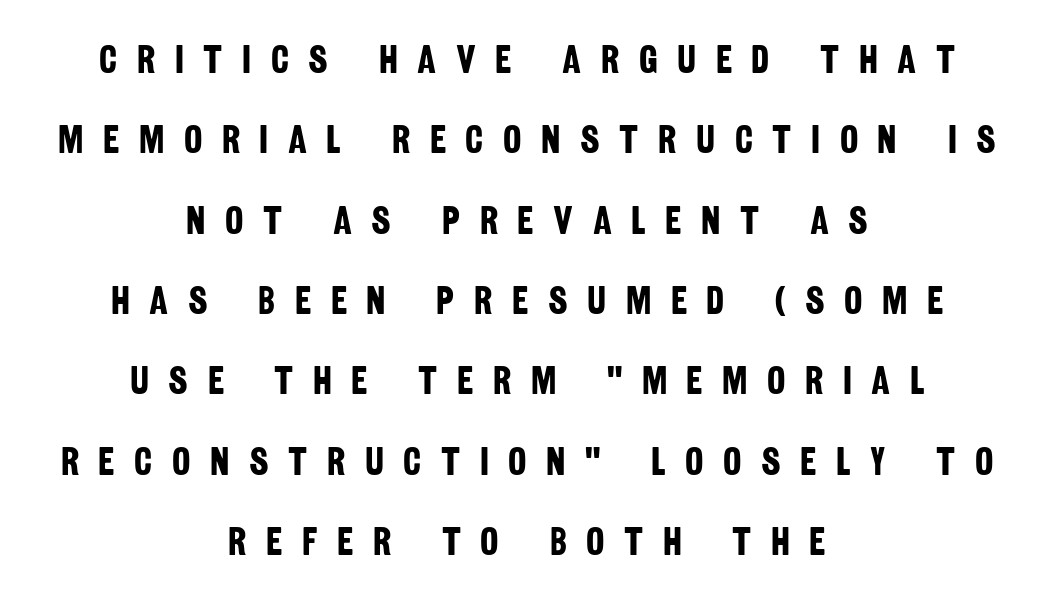
{"serif": "no", "bold": "yes", "weight": "bold", "width": "condensed", "stroke_contrast": "low", "x_height": "large", "monospaced": "no", "underline": "no", "align": "center", "line_spacing": "loose", "line_spacing_ratio": 2.06, "letter_spacing": "wide", "letter_spacing_em": 0.5, "glyph_px": 39}
